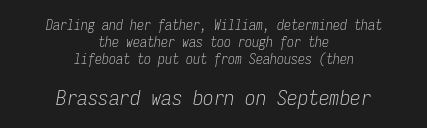
{"italic": "yes", "lean": "right", "slant_degrees": 9, "bold": "no", "underline": "no", "align": "center", "line_spacing_ratio": 1.23, "letter_spacing": "normal", "letter_spacing_em": 0.0, "larger_block": "second", "size_ratio": 1.5, "glyph_px": 21}
